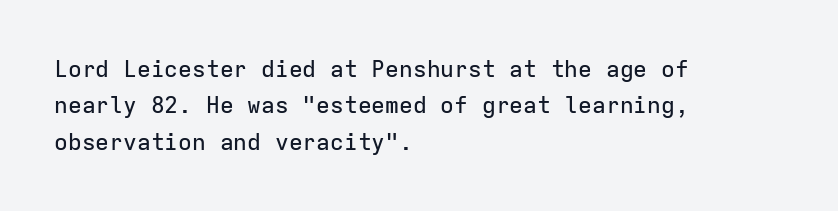
The image shows 23 px text type, upright; set left-aligned, normal line spacing (1.58x), normal letter spacing, not underlined.
